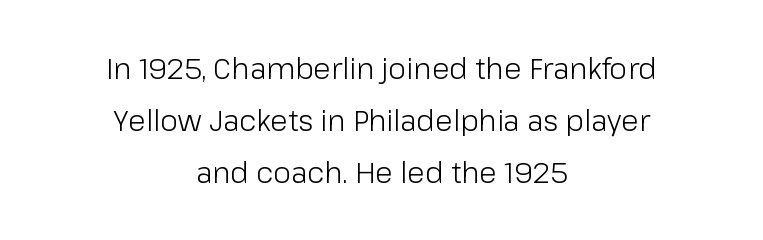
It's the straight-up-and-down kind of type. Letter spacing: default. Nothing heavy about these letters — not bold at all. Is this a fixed-width face? No — the glyphs have proportional, varying widths.
